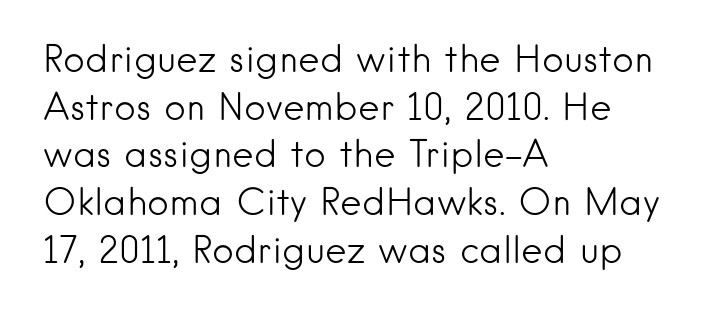
Each letter keeps its own natural width here, so spacing adapts to shape. Vertical strokes here are truly vertical. The designer left line spacing at the default. Letterform terminals end flat and unadorned throughout the passage. Every row of glyphs begins at an identical x-position on the left. Words appear dense and cohesive because spacing is normal.
